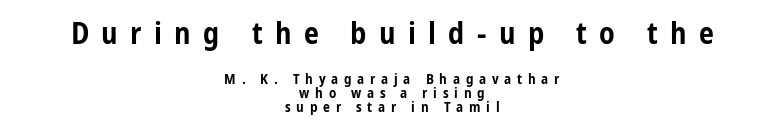
Plain, unruled lines of type. Which chunk is bigger? The first one — the top block dwarfs the bottom. A typesetter would call this heavily tracked-out type. Vertically, the passage feels compressed, each row crowding the next.
